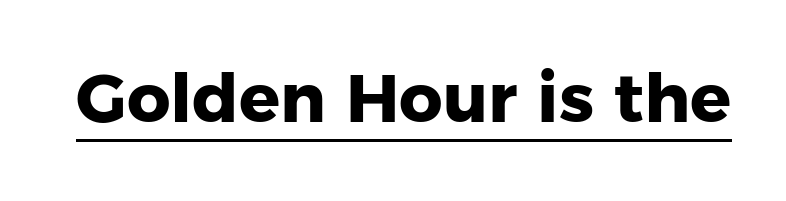
The image shows 68 px heavy sans-serif type, upright; set normal letter spacing, underlined; low stroke contrast and a medium x-height.
